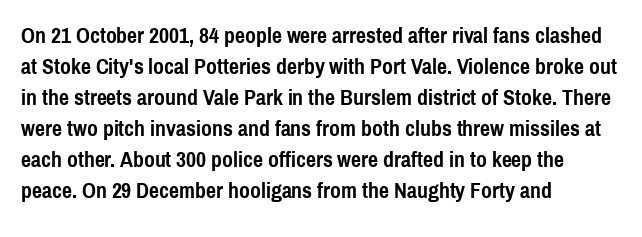
{"italic": "no", "bold": "yes", "underline": "no", "align": "left", "line_spacing": "normal", "line_spacing_ratio": 1.41, "letter_spacing": "normal", "letter_spacing_em": 0.0, "glyph_px": 22}
